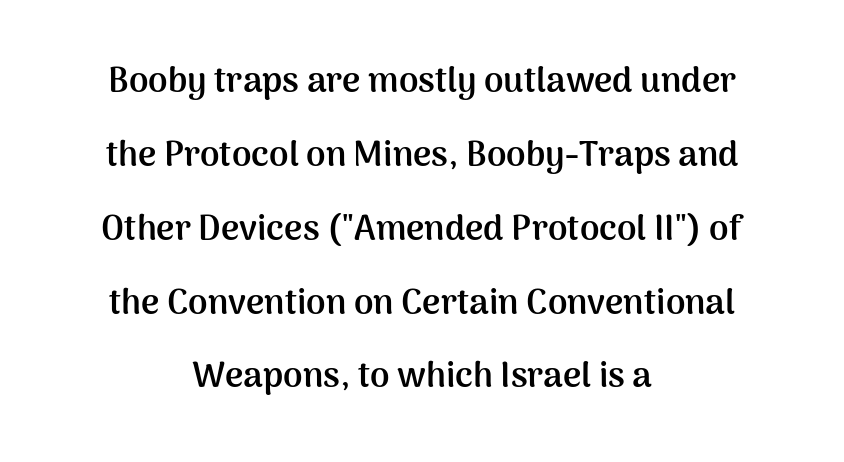
{"serif": "no", "italic": "no", "bold": "yes", "weight": "semibold", "width": "normal", "stroke_contrast": "medium", "x_height": "medium", "monospaced": "no", "underline": "no", "align": "center", "line_spacing": "loose", "line_spacing_ratio": 2.11, "letter_spacing": "normal", "letter_spacing_em": 0.0, "glyph_px": 35}
